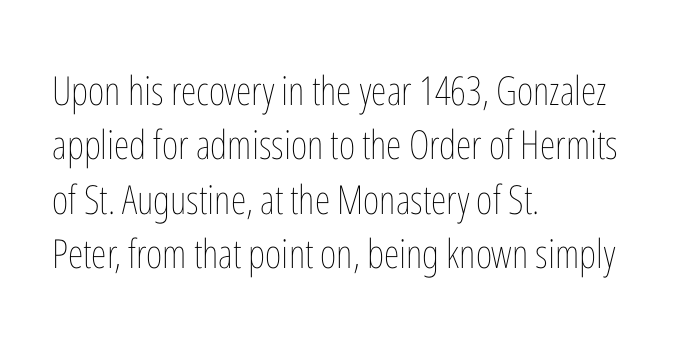
{"italic": "no", "bold": "no", "weight": "thin", "width": "condensed", "stroke_contrast": "low", "x_height": "medium", "monospaced": "no", "underline": "no", "align": "left", "line_spacing": "normal", "line_spacing_ratio": 1.36, "letter_spacing": "normal", "letter_spacing_em": 0.0, "glyph_px": 40}
